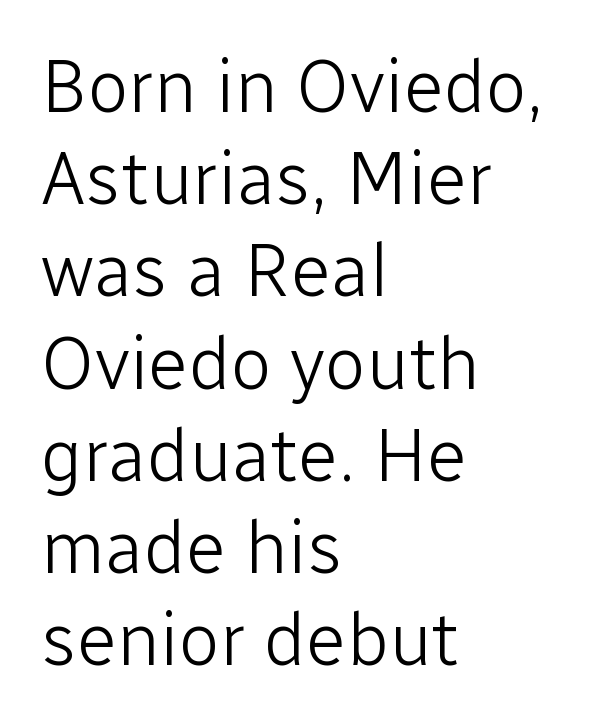
The image shows 75 px light sans-serif type, upright; set left-aligned, line spacing 1.23x, normal letter spacing, not underlined; low stroke contrast and a medium x-height.
